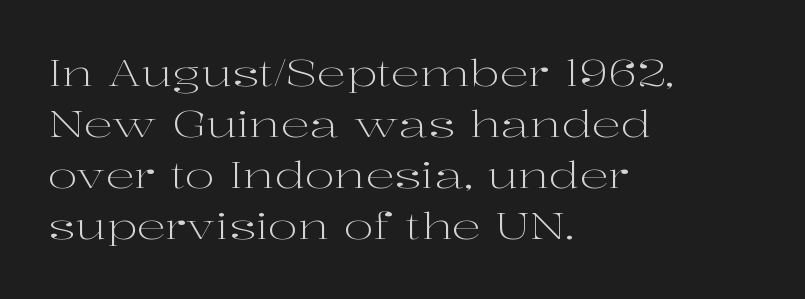
{"serif": "yes", "italic": "no", "bold": "no", "weight": "light", "width": "wide", "stroke_contrast": "high", "x_height": "medium", "monospaced": "no", "underline": "no", "align": "left", "line_spacing": "normal", "line_spacing_ratio": 1.42, "letter_spacing": "normal", "letter_spacing_em": 0.0, "glyph_px": 36}
